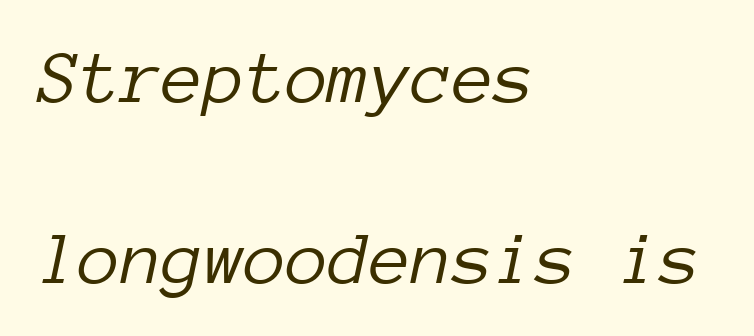
{"italic": "yes", "lean": "right", "slant_degrees": 12, "bold": "no", "weight": "light", "width": "normal", "stroke_contrast": "low", "x_height": "medium", "monospaced": "yes", "underline": "no", "align": "left", "line_spacing": "loose", "line_spacing_ratio": 2.38, "letter_spacing": "normal", "letter_spacing_em": 0.0, "glyph_px": 76}
